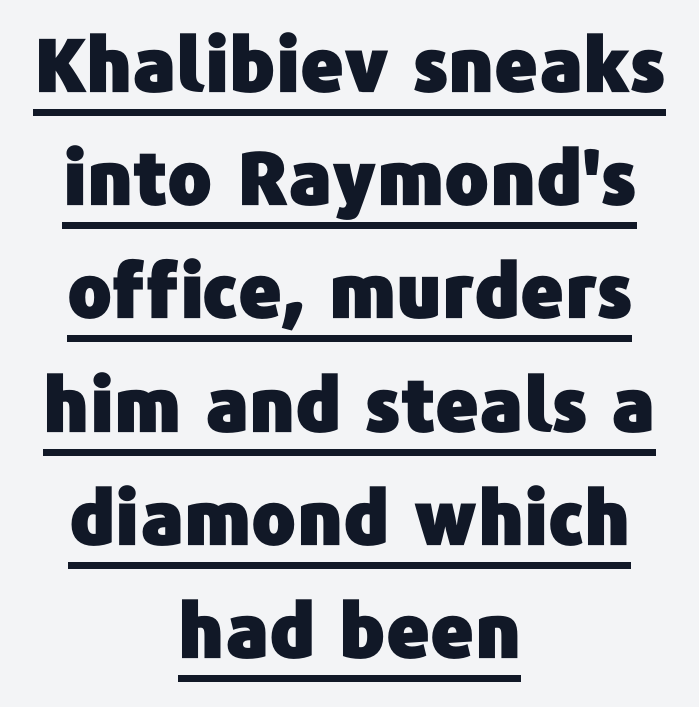
Q: Is the text italic (slanted)? A: No, it is upright.
Q: Is the typeface a serif or a sans-serif typeface? A: Sans-serif.
Q: Is the text underlined? A: Yes.
Q: How is the paragraph aligned? A: Centered.
Q: Is the spacing between letters normal or unusually wide? A: Normal.
Q: Is the spacing between lines tight, normal or loose? A: Normal.
Q: Width (condensed, normal, or wide)? A: Normal.
Q: Stroke contrast? A: Low.
Q: x-height? A: Medium.
Q: Monospaced? A: No.
